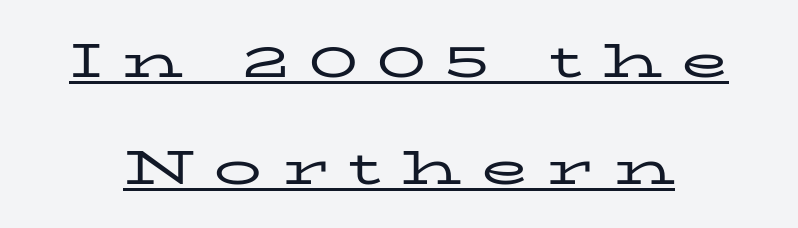
{"serif": "yes", "italic": "no", "bold": "no", "weight": "regular", "width": "wide", "stroke_contrast": "low", "x_height": "medium", "monospaced": "no", "underline": "yes", "line_spacing": "loose", "line_spacing_ratio": 2.23, "letter_spacing": "wide", "letter_spacing_em": 0.41, "glyph_px": 48}
